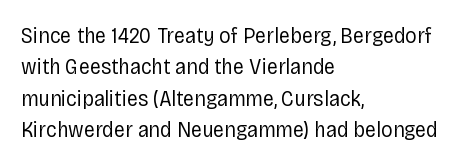
The image shows 23 px text type, upright; set left-aligned, normal line spacing (1.36x), normal letter spacing, not underlined.
